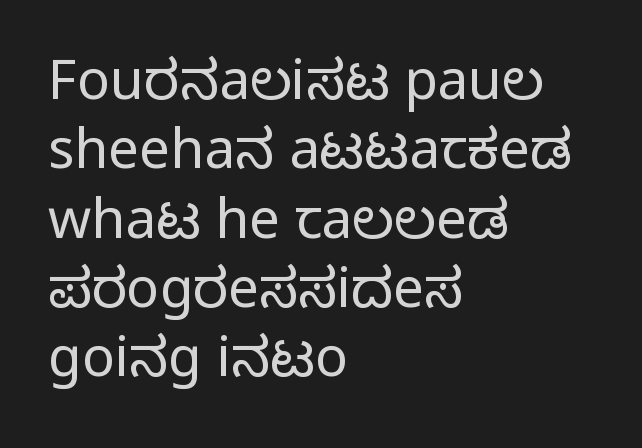
The face used here is proportionally spaced, like ordinary book or web type. Between one letter and the next there's only the usual sliver of space. The rendering anchors every line to the left-hand side. The passage shown stacks its lines at a standard gap. Type without underlining.
